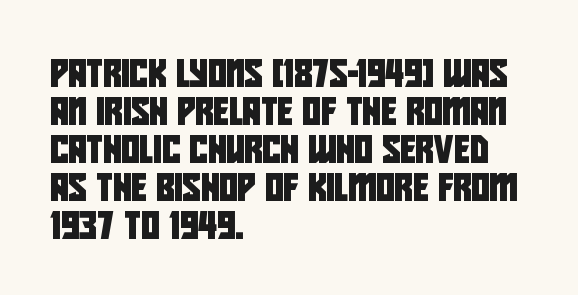
What's the leading like? Ordinary, nothing unusual. Letterform terminals end flat and unadorned throughout the passage. The string is rendered with underlining switched off. Glyph-to-glyph distance matches everyday printed text. The letters advance in unequal steps, a hallmark of proportional type.
